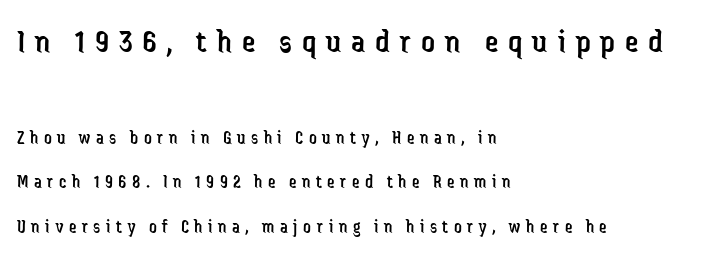
Q: Is the text bold? A: No.
Q: Is the text italic (slanted)? A: No, it is upright.
Q: Is the typeface a serif or a sans-serif typeface? A: Sans-serif.
Q: Is the text underlined? A: No.
Q: How is the paragraph aligned? A: Left-aligned.
Q: Is the spacing between letters normal or unusually wide? A: Unusually wide.
Q: Is the spacing between lines tight, normal or loose? A: Loose.
Q: Which block of text is set in a larger size, the first (top) or the second (bottom)? A: The first (top) one.
Q: Width (condensed, normal, or wide)? A: Condensed.
Q: Stroke contrast? A: Low.
Q: x-height? A: Medium.
Q: Monospaced? A: No.
